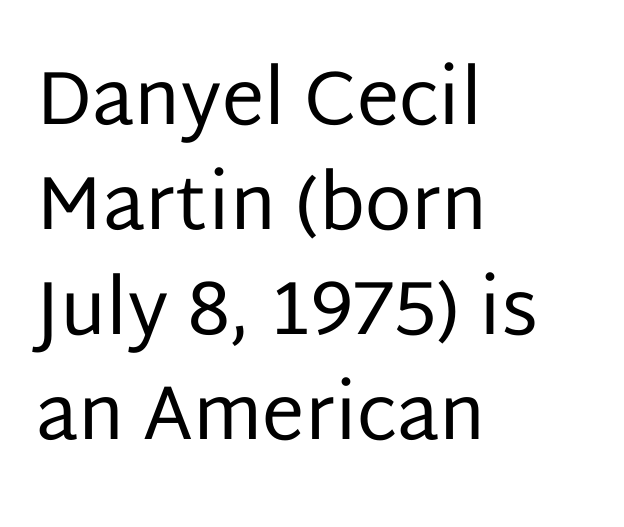
The image shows 76 px regular-weight sans-serif type, upright; set left-aligned, normal line spacing (1.38x), normal letter spacing, not underlined; low stroke contrast and a large x-height.
